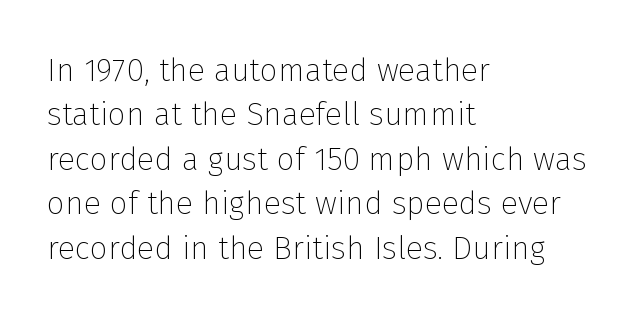
Q: Is the text bold? A: No.
Q: Is the text italic (slanted)? A: No, it is upright.
Q: Is the typeface a serif or a sans-serif typeface? A: Sans-serif.
Q: Is the text underlined? A: No.
Q: How is the paragraph aligned? A: Left-aligned.
Q: Is the spacing between letters normal or unusually wide? A: Normal.
Q: Is the spacing between lines tight, normal or loose? A: Normal.
Q: Width (condensed, normal, or wide)? A: Normal.
Q: Stroke contrast? A: Low.
Q: x-height? A: Medium.
Q: Monospaced? A: No.
